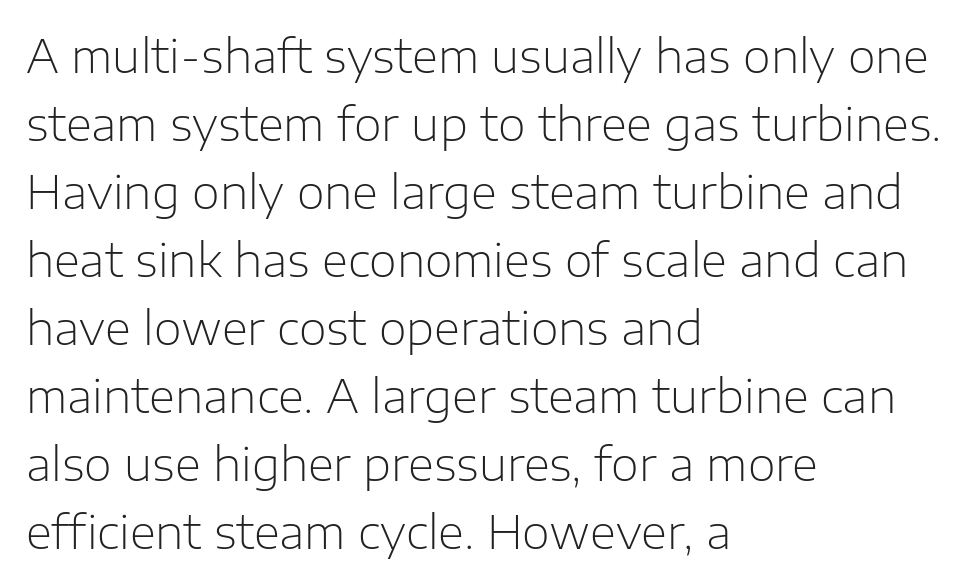
The text was rendered using a sans face with plain stroke endings. Each word holds together tightly as a unit, with standard inter-letter gaps. Each row of text sits above clean, open space. Compared with a typical body face, this is equally light or lighter still. The rows are spaced the way most documents space them.
